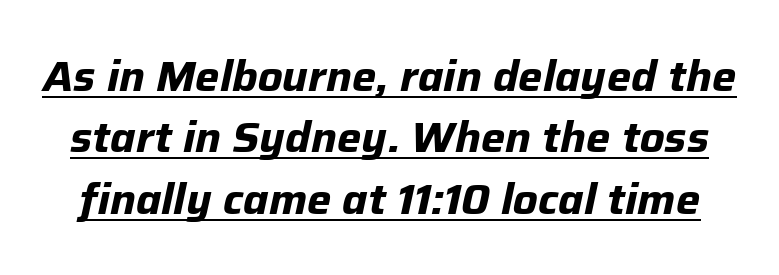
Q: Is the text bold? A: Yes.
Q: Is the text italic (slanted)? A: Yes, it leans right by about 12 degrees.
Q: Is the text underlined? A: Yes.
Q: Is the spacing between letters normal or unusually wide? A: Normal.
Q: Is the spacing between lines tight, normal or loose? A: Normal.
Q: Width (condensed, normal, or wide)? A: Normal.
Q: Stroke contrast? A: Low.
Q: x-height? A: Medium.
Q: Monospaced? A: No.
